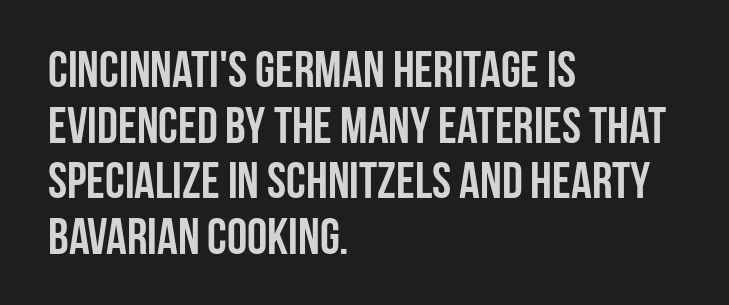
Q: Is the text bold? A: Yes.
Q: Is the text italic (slanted)? A: No, it is upright.
Q: Is the typeface a serif or a sans-serif typeface? A: Sans-serif.
Q: Is the text underlined? A: No.
Q: How is the paragraph aligned? A: Left-aligned.
Q: Is the spacing between letters normal or unusually wide? A: Normal.
Q: Is the spacing between lines tight, normal or loose? A: Tight.
Q: Width (condensed, normal, or wide)? A: Condensed.
Q: Stroke contrast? A: Low.
Q: x-height? A: Large.
Q: Monospaced? A: No.
